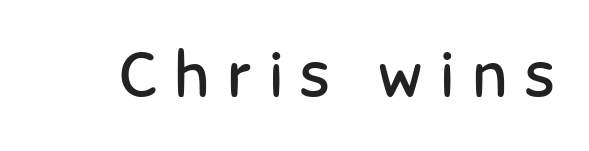
Q: Is the text bold? A: No.
Q: Is the text italic (slanted)? A: No, it is upright.
Q: Is the typeface a serif or a sans-serif typeface? A: Sans-serif.
Q: Is the text underlined? A: No.
Q: Is the spacing between letters normal or unusually wide? A: Unusually wide.
Q: Width (condensed, normal, or wide)? A: Normal.
Q: Stroke contrast? A: Low.
Q: x-height? A: Medium.
Q: Monospaced? A: No.
